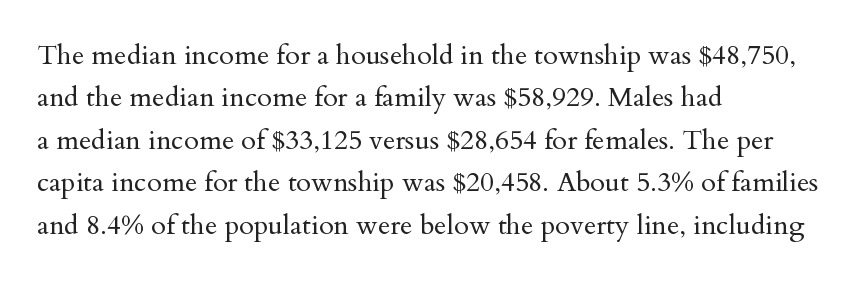
Q: Is the text bold? A: No.
Q: Is the text italic (slanted)? A: No, it is upright.
Q: Is the text underlined? A: No.
Q: How is the paragraph aligned? A: Left-aligned.
Q: Is the spacing between letters normal or unusually wide? A: Normal.
Q: Is the spacing between lines tight, normal or loose? A: Normal.
